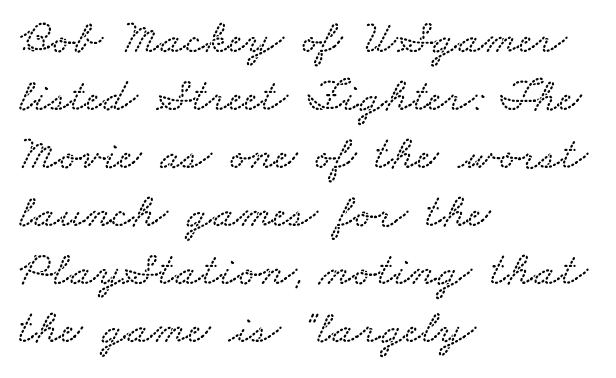
{"width": "wide", "stroke_contrast": "low", "x_height": "small", "monospaced": "no", "underline": "no", "align": "left", "line_spacing_ratio": 1.21, "letter_spacing": "normal", "letter_spacing_em": 0.0, "glyph_px": 48}
